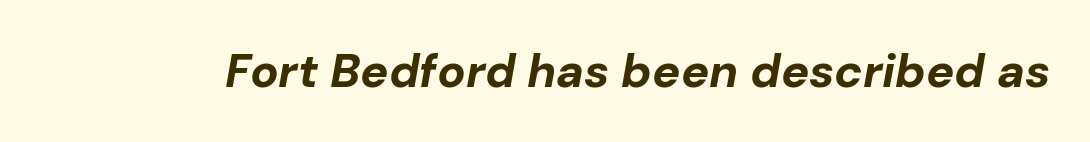
Q: Is the text bold? A: Yes.
Q: Is the text italic (slanted)? A: Yes, it leans right by about 10 degrees.
Q: Is the text underlined? A: No.
Q: Is the spacing between letters normal or unusually wide? A: Normal.
Q: Width (condensed, normal, or wide)? A: Normal.
Q: Stroke contrast? A: Low.
Q: x-height? A: Medium.
Q: Monospaced? A: No.
